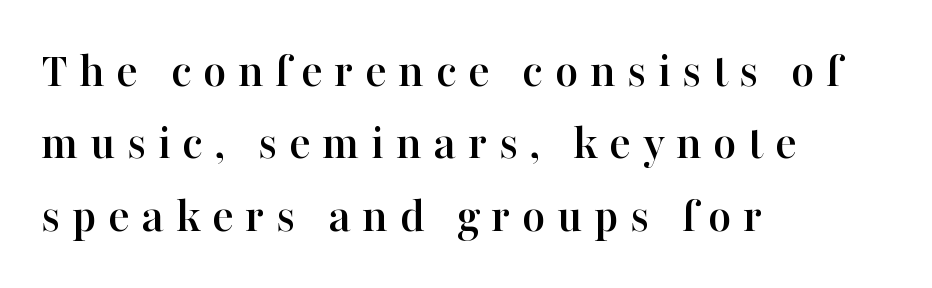
The image shows 50 px serif type, upright; set left-aligned, normal line spacing (1.45x), unusually wide letter spacing (+0.23 em), not underlined; high stroke contrast and a medium x-height.
